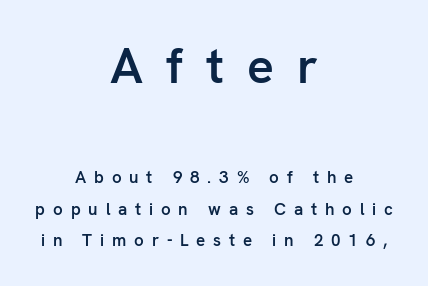
The image shows 50 px semibold sans-serif type, upright; set centered, line spacing 1.86x, unusually wide letter spacing (+0.46 em), not underlined; the first (top) block is 2.94x larger; low stroke contrast and a medium x-height.
